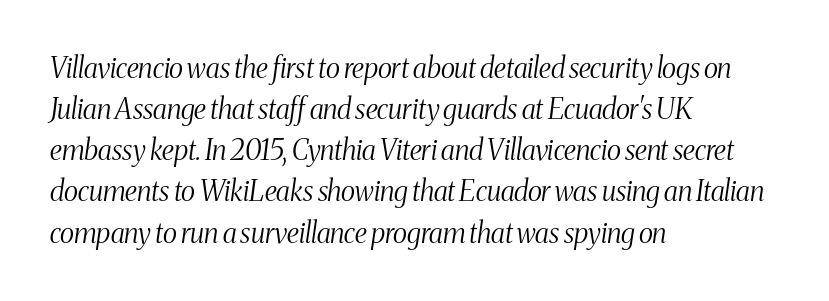
Note the varied advance widths — an 'i' is clearly narrower than an 'm'. This block has exactly the height ordinary leading produces. The gaps between neighbouring characters are ordinary and unremarkable. Reading down the block, your eye returns to a fixed left position each line. Any mark beneath the type? The region is blank. It's the slanting kind of type.
